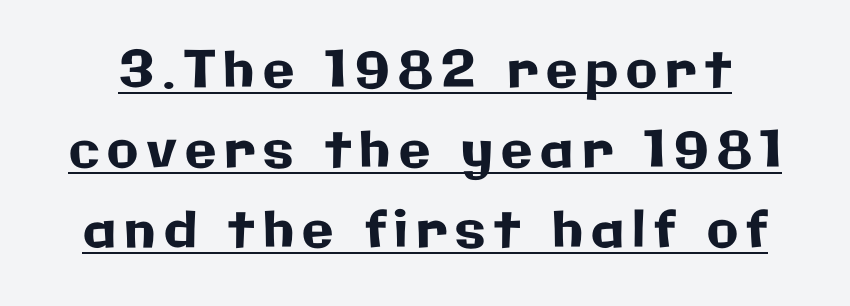
Q: Is the text italic (slanted)? A: No, it is upright.
Q: Is the typeface a serif or a sans-serif typeface? A: Sans-serif.
Q: Is the text underlined? A: Yes.
Q: Is the spacing between lines tight, normal or loose? A: Normal.
Q: Width (condensed, normal, or wide)? A: Normal.
Q: Stroke contrast? A: Low.
Q: x-height? A: Medium.
Q: Monospaced? A: No.
